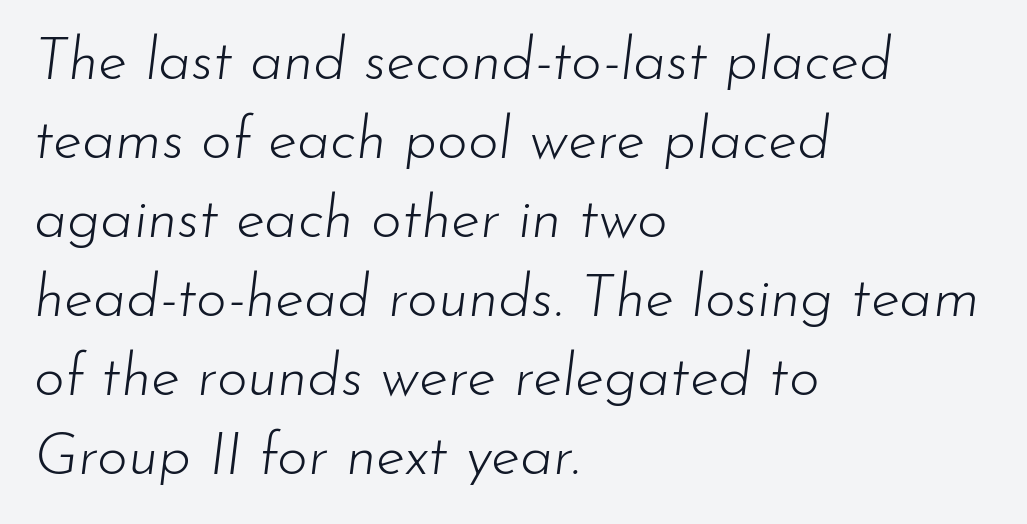
{"italic": "yes", "lean": "right", "slant_degrees": 7, "bold": "no", "weight": "light", "width": "normal", "stroke_contrast": "low", "x_height": "small", "monospaced": "no", "underline": "no", "align": "left", "line_spacing": "normal", "line_spacing_ratio": 1.34, "letter_spacing": "normal", "letter_spacing_em": 0.0, "glyph_px": 59}
